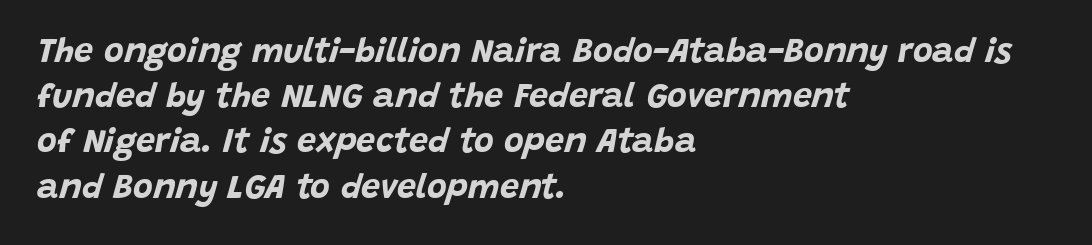
The image shows 34 px bold type, italic (leaning right); set left-aligned, normal line spacing (1.33x), normal letter spacing, not underlined; low stroke contrast and a large x-height.
